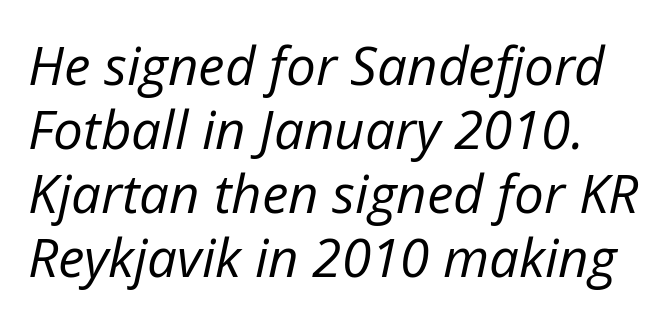
{"italic": "yes", "lean": "right", "slant_degrees": 12, "bold": "no", "weight": "regular", "width": "normal", "stroke_contrast": "low", "x_height": "medium", "monospaced": "no", "underline": "no", "line_spacing_ratio": 1.21, "letter_spacing": "normal", "letter_spacing_em": 0.0, "glyph_px": 53}
